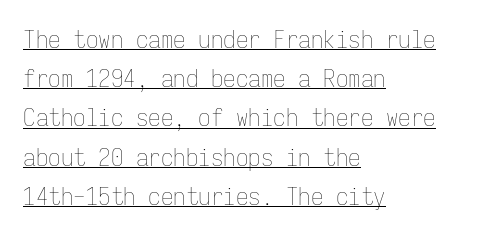
Notice how descenders clear the ascenders below comfortably — that's standard leading. If you drew a line through each stem, it would be perfectly vertical. Here the glyphs are tracked normally, forming tight word shapes. Is the block centered? No — it sits flush against the left margin. Think standard paragraph weight, or any step lighter than that.
